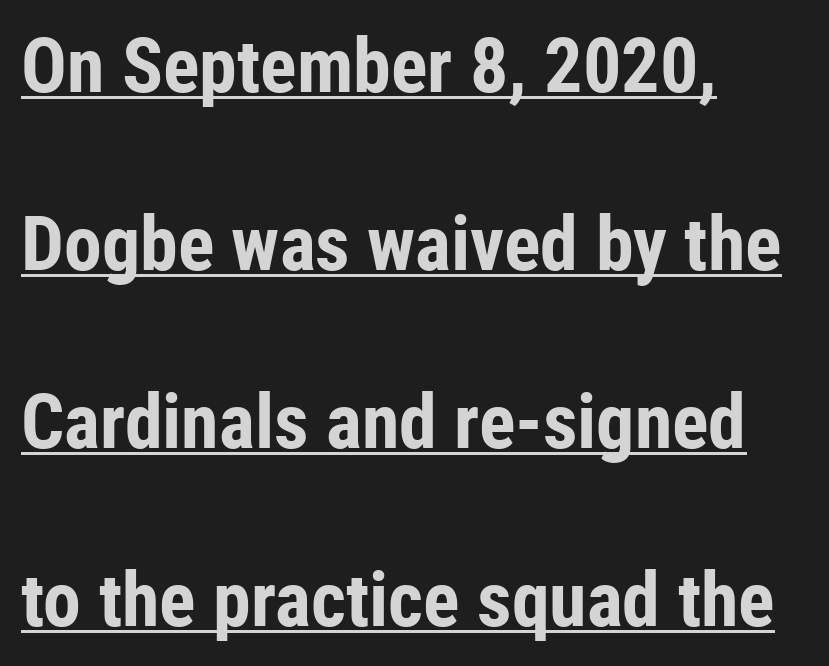
Q: Is the text bold? A: Yes.
Q: Is the text italic (slanted)? A: No, it is upright.
Q: Is the typeface a serif or a sans-serif typeface? A: Sans-serif.
Q: Is the text underlined? A: Yes.
Q: How is the paragraph aligned? A: Left-aligned.
Q: Is the spacing between letters normal or unusually wide? A: Normal.
Q: Is the spacing between lines tight, normal or loose? A: Loose.
Q: Width (condensed, normal, or wide)? A: Condensed.
Q: Stroke contrast? A: Low.
Q: x-height? A: Medium.
Q: Monospaced? A: No.
